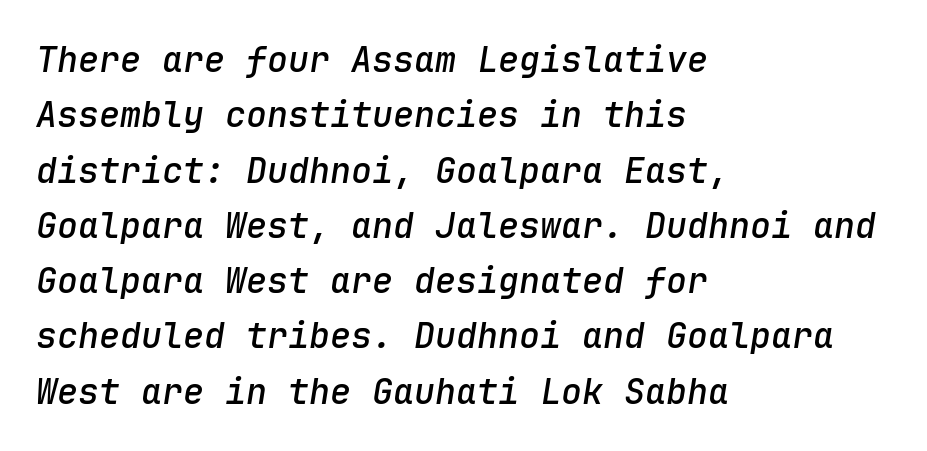
Q: Is the text bold? A: Semi-bold.
Q: Is the text italic (slanted)? A: Yes, it leans right by about 9 degrees.
Q: Is the text underlined? A: No.
Q: How is the paragraph aligned? A: Left-aligned.
Q: Is the spacing between letters normal or unusually wide? A: Normal.
Q: Is the spacing between lines tight, normal or loose? A: Normal.
Q: Width (condensed, normal, or wide)? A: Normal.
Q: Stroke contrast? A: Low.
Q: x-height? A: Medium.
Q: Monospaced? A: Yes.
